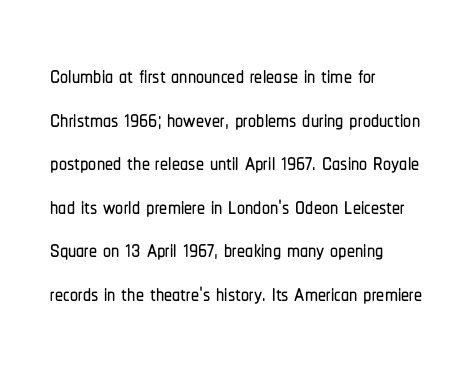
{"serif": "no", "italic": "no", "width": "condensed", "stroke_contrast": "low", "x_height": "medium", "monospaced": "no", "underline": "no", "align": "left", "line_spacing": "normal", "line_spacing_ratio": 1.36, "letter_spacing": "normal", "letter_spacing_em": 0.0, "glyph_px": 32}
